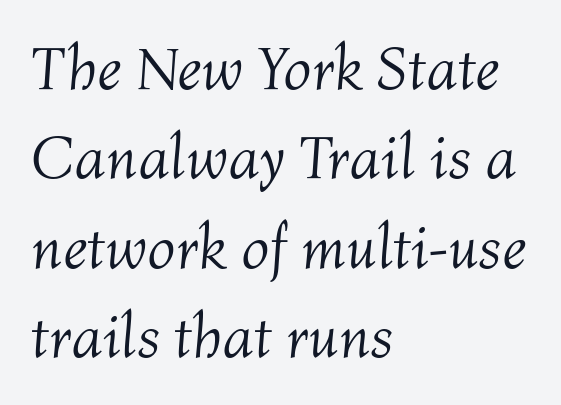
Horizontal alignment here is leftward, the default for most running prose. Anything drawn beneath the words? Only blank space. If you measured baseline to baseline, you'd find a middling distance. Character widths vary here, with narrow letters taking less room than wide ones. If you drew a line through each stem, it would be angled. The letters sit at their default tracking, neither squeezed nor spread.
